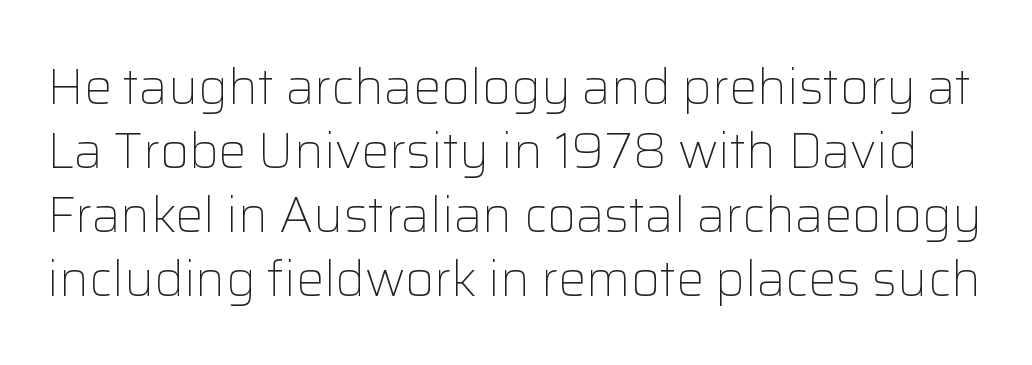
The image shows 50 px light sans-serif type, upright; set normal line spacing (1.28x), normal letter spacing, not underlined; low stroke contrast and a medium x-height.
